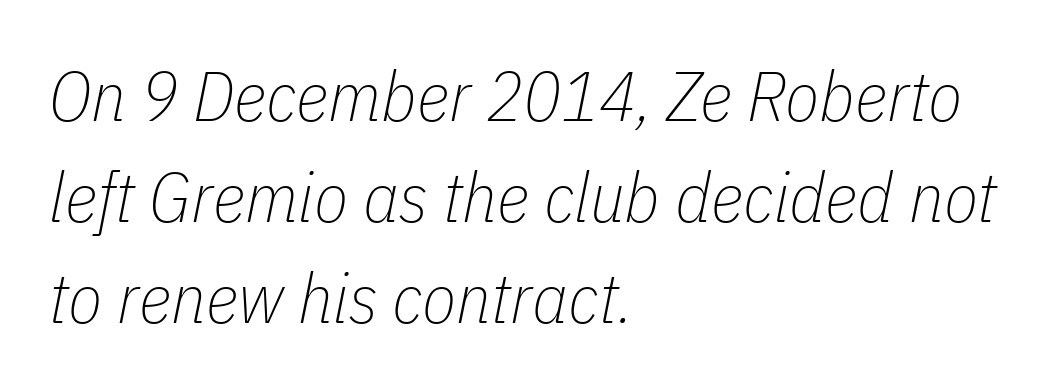
{"italic": "yes", "lean": "right", "slant_degrees": 11, "bold": "no", "weight": "thin", "width": "condensed", "stroke_contrast": "low", "x_height": "medium", "monospaced": "no", "underline": "no", "align": "left", "line_spacing": "normal", "line_spacing_ratio": 1.44, "letter_spacing": "normal", "letter_spacing_em": 0.0, "glyph_px": 70}
